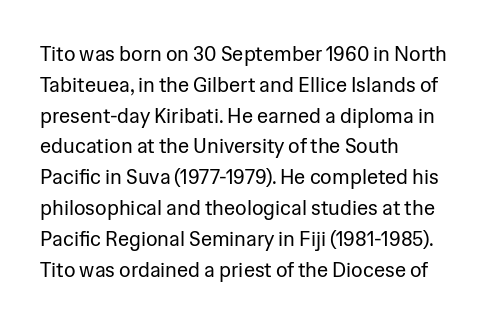
The image shows 20 px text type, upright; set left-aligned, normal line spacing (1.54x), normal letter spacing, not underlined.
